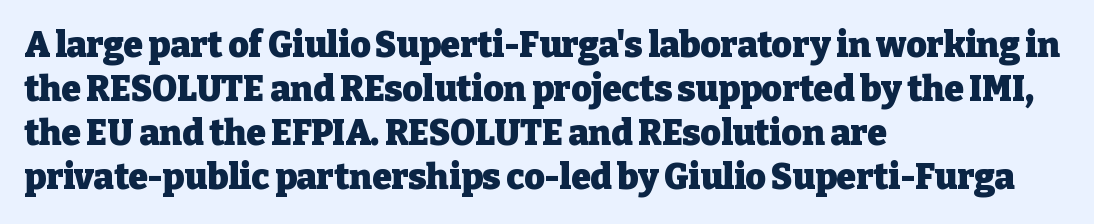
The image shows 35 px heavy serif type, upright; set left-aligned, normal line spacing (1.26x), normal letter spacing, not underlined; low stroke contrast and a medium x-height.
